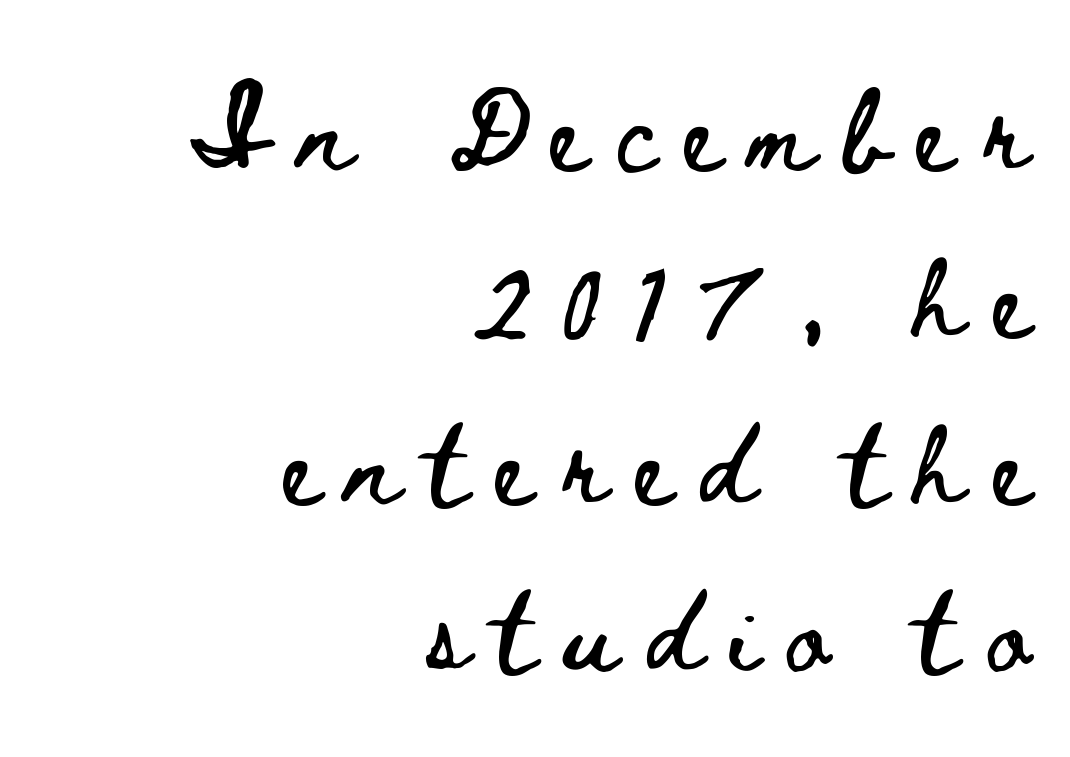
Q: Is the text underlined? A: No.
Q: How is the paragraph aligned? A: Right-aligned.
Q: Is the spacing between letters normal or unusually wide? A: Unusually wide.
Q: Is the spacing between lines tight, normal or loose? A: Loose.
Q: Width (condensed, normal, or wide)? A: Wide.
Q: Stroke contrast? A: Low.
Q: x-height? A: Small.
Q: Monospaced? A: No.
